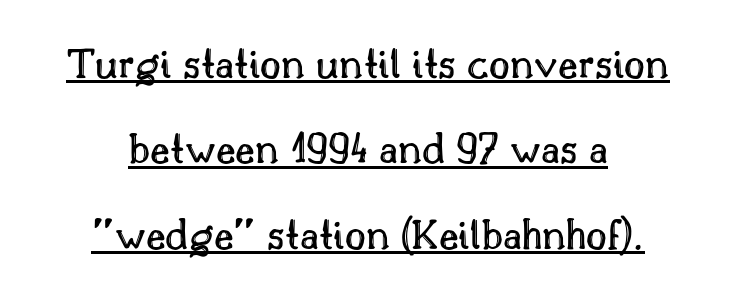
This sample uses an upright cut, with every glyph sitting square on the baseline. You could not count columns in this text — the font is proportionally spaced. This sample carries an underscore along the baseline area. Reading down the column, the eye jumps a long way to each next line. Spacing between characters is what you'd get straight out of the box.
